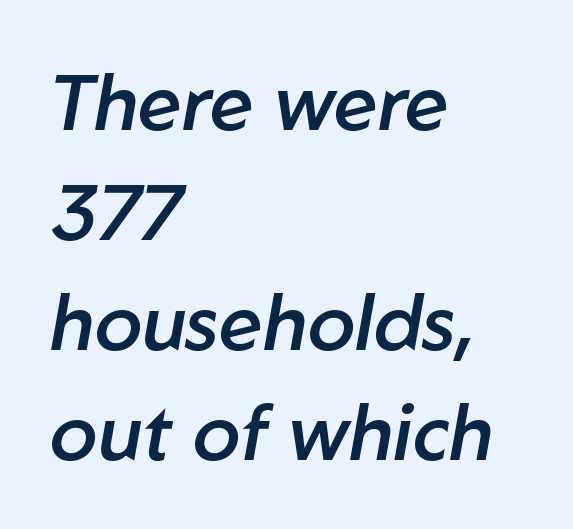
{"italic": "yes", "lean": "right", "slant_degrees": 10, "bold": "semi", "weight": "semibold", "width": "normal", "stroke_contrast": "low", "x_height": "medium", "monospaced": "no", "underline": "no", "align": "left", "line_spacing": "normal", "line_spacing_ratio": 1.41, "letter_spacing": "normal", "letter_spacing_em": 0.0, "glyph_px": 78}
